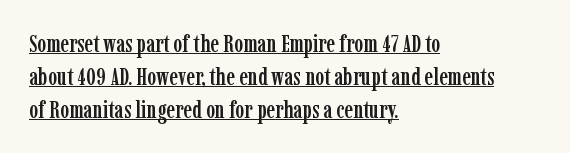
Has an underline been added? It has. Upright lettering throughout. The passage shown stacks its lines at a standard gap. Observe the ordinary spacing: letters are neighbours, not strangers. These lines are set flush left with a ragged right edge.
